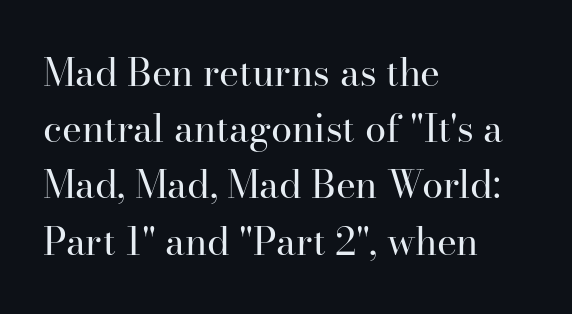
Q: Is the text bold? A: No.
Q: Is the text italic (slanted)? A: No, it is upright.
Q: Is the typeface a serif or a sans-serif typeface? A: Serif.
Q: Is the text underlined? A: No.
Q: How is the paragraph aligned? A: Left-aligned.
Q: Is the spacing between letters normal or unusually wide? A: Normal.
Q: Is the spacing between lines tight, normal or loose? A: Normal.
Q: Width (condensed, normal, or wide)? A: Normal.
Q: Stroke contrast? A: High.
Q: x-height? A: Small.
Q: Monospaced? A: No.
